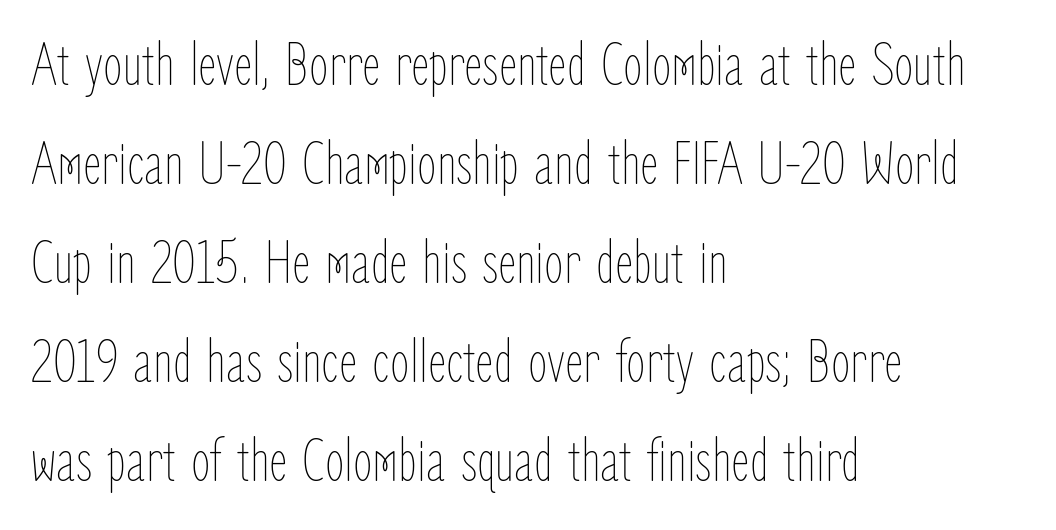
Q: Is the text bold? A: No.
Q: Is the text italic (slanted)? A: No, it is upright.
Q: Is the text underlined? A: No.
Q: How is the paragraph aligned? A: Left-aligned.
Q: Is the spacing between letters normal or unusually wide? A: Normal.
Q: Is the spacing between lines tight, normal or loose? A: Normal.
Q: Width (condensed, normal, or wide)? A: Condensed.
Q: Stroke contrast? A: Low.
Q: x-height? A: Medium.
Q: Monospaced? A: No.
